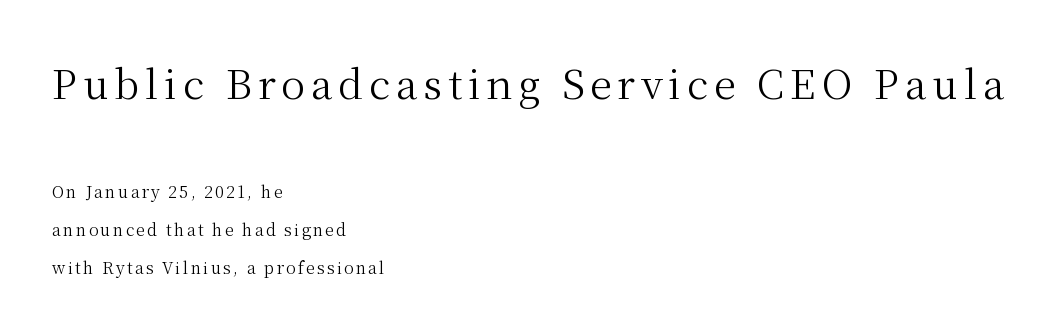
Q: Is the text bold? A: No.
Q: Is the text italic (slanted)? A: No, it is upright.
Q: Is the typeface a serif or a sans-serif typeface? A: Serif.
Q: Is the text underlined? A: No.
Q: How is the paragraph aligned? A: Left-aligned.
Q: Is the spacing between lines tight, normal or loose? A: Loose.
Q: Which block of text is set in a larger size, the first (top) or the second (bottom)? A: The first (top) one.
Q: Width (condensed, normal, or wide)? A: Normal.
Q: Stroke contrast? A: Medium.
Q: x-height? A: Medium.
Q: Monospaced? A: No.
